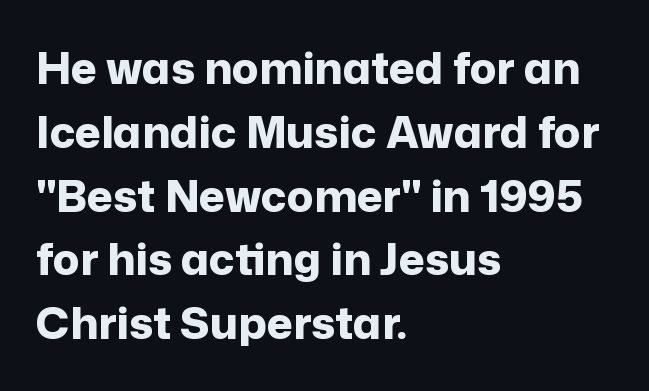
The rows are spaced the way most documents space them. The compositor pushed each line to the left boundary. Note: no serifs on the glyphs. The area under the type is left untouched. These lines are rendered in a variable-pitch font. Upright lettering throughout.
